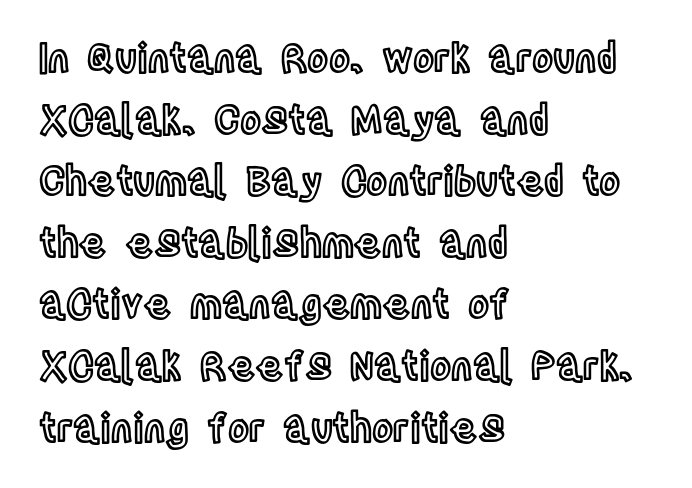
The letters stand straight up with perfectly vertical stems. Proportional: the letters do not fall into vertical columns. No word sits above an underline. The lines in this sample share a left origin and differ only in where they stop. Short note: letters normally spaced.
